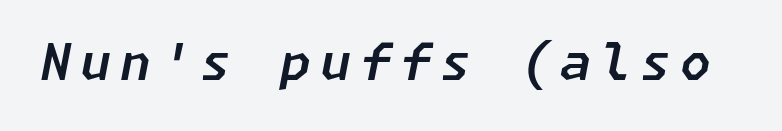
The image shows 50 px text type, italic (leaning right); set not underlined; low stroke contrast and a medium x-height.
